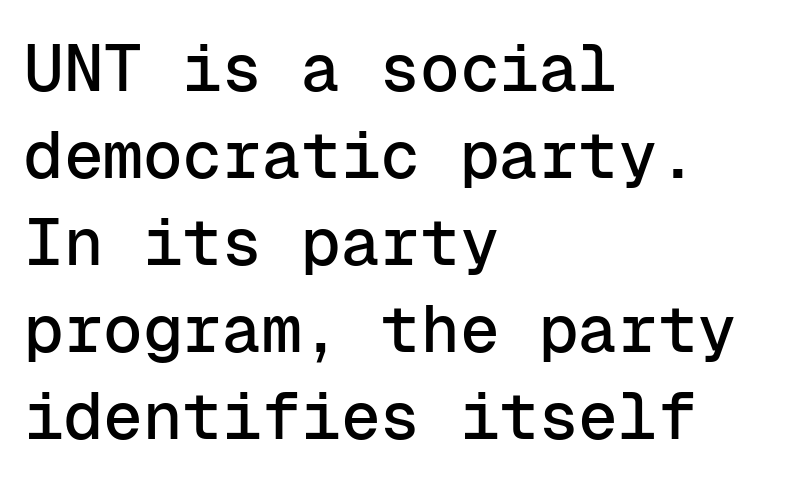
Check under the words: just untouched page. It's the straight-up-and-down kind of type. The face used here is a sans, in the tradition of grotesques and geometrics. Leftover space on each line is placed entirely after the last word. One glance says typical: line gaps are just what's usual.
